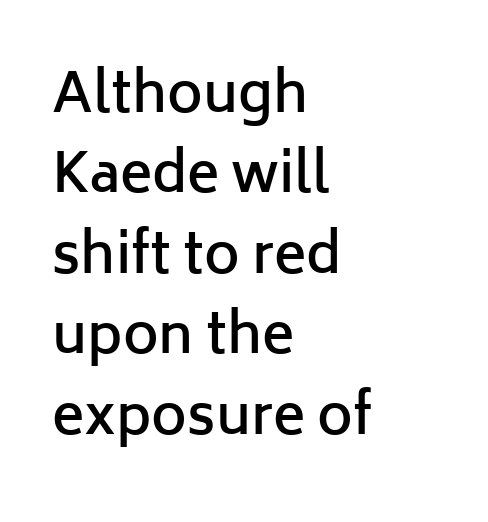
The image shows 54 px semibold sans-serif type, upright; set left-aligned, normal line spacing (1.49x), normal letter spacing, not underlined; low stroke contrast and a medium x-height.
